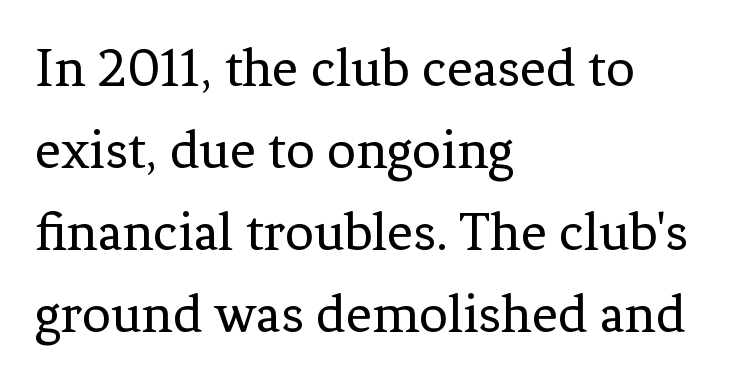
Looks like regular typesetting: each glyph gets only the width it needs. I'd call this a serif setting — the letters wear small feet. A student would call this left alignment; a typographer would say flush left, rag right. The rendering keeps characters at their native spacing.
